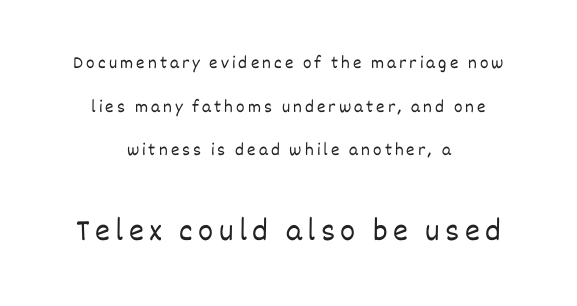
{"italic": "no", "bold": "no", "weight": "light", "width": "normal", "stroke_contrast": "low", "x_height": "large", "monospaced": "no", "underline": "no", "align": "center", "line_spacing": "loose", "line_spacing_ratio": 2.43, "larger_block": "second", "size_ratio": 1.78, "glyph_px": 32}
